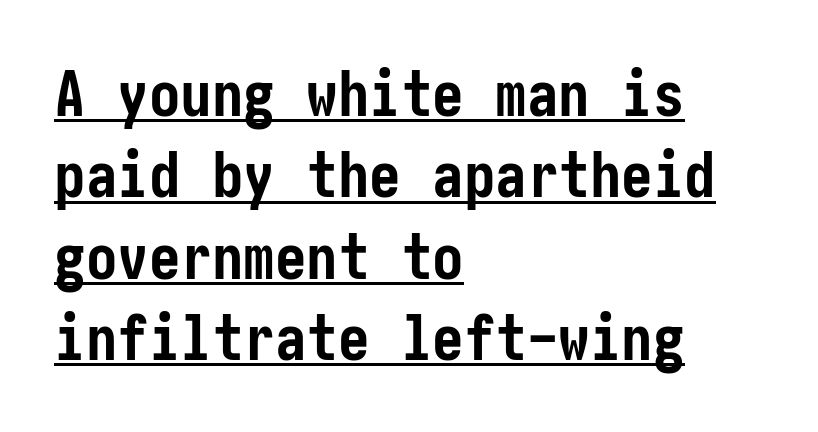
Q: Is the text bold? A: Yes.
Q: Is the text italic (slanted)? A: No, it is upright.
Q: Is the typeface a serif or a sans-serif typeface? A: Sans-serif.
Q: Is the text underlined? A: Yes.
Q: How is the paragraph aligned? A: Left-aligned.
Q: Is the spacing between letters normal or unusually wide? A: Normal.
Q: Is the spacing between lines tight, normal or loose? A: Normal.
Q: Width (condensed, normal, or wide)? A: Condensed.
Q: Stroke contrast? A: Low.
Q: x-height? A: Medium.
